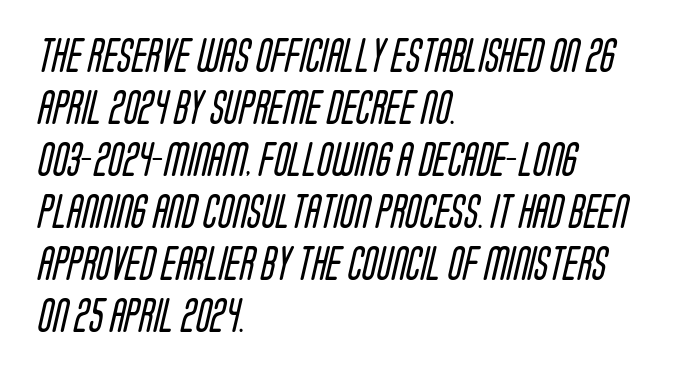
{"serif": "no", "bold": "no", "weight": "regular", "width": "condensed", "stroke_contrast": "low", "x_height": "large", "monospaced": "no", "underline": "no", "align": "left", "line_spacing": "normal", "line_spacing_ratio": 1.53, "letter_spacing": "normal", "letter_spacing_em": 0.0, "glyph_px": 34}
